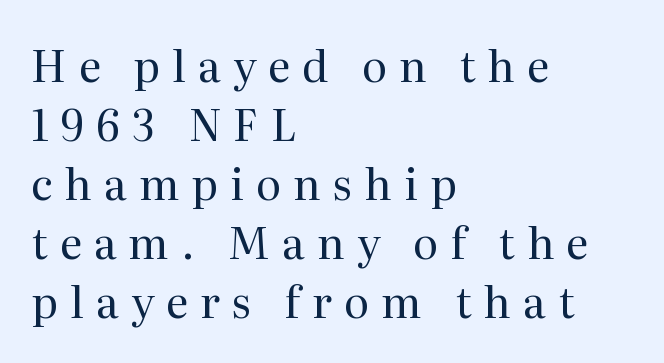
The image shows 43 px regular-weight serif type, upright; set left-aligned, normal line spacing (1.37x), unusually wide letter spacing (+0.28 em), not underlined; medium stroke contrast and a medium x-height.
